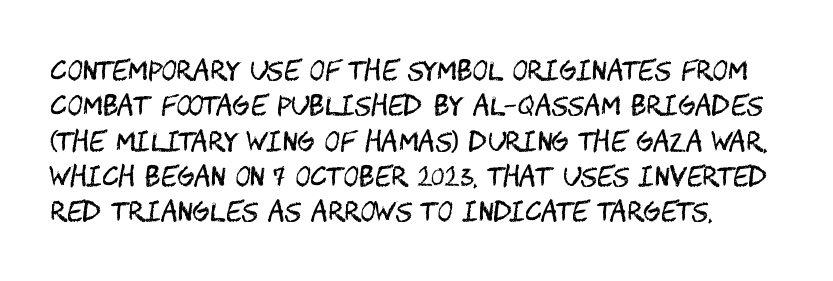
{"italic": "no", "bold": "no", "underline": "no", "line_spacing": "normal", "line_spacing_ratio": 1.36, "letter_spacing": "normal", "letter_spacing_em": 0.0, "glyph_px": 26}
